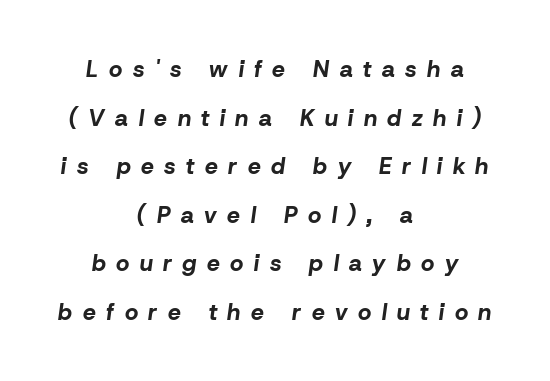
{"italic": "yes", "lean": "right", "slant_degrees": 8, "bold": "yes", "underline": "no", "align": "center", "line_spacing": "loose", "line_spacing_ratio": 2.11, "letter_spacing": "wide", "letter_spacing_em": 0.46, "glyph_px": 23}
